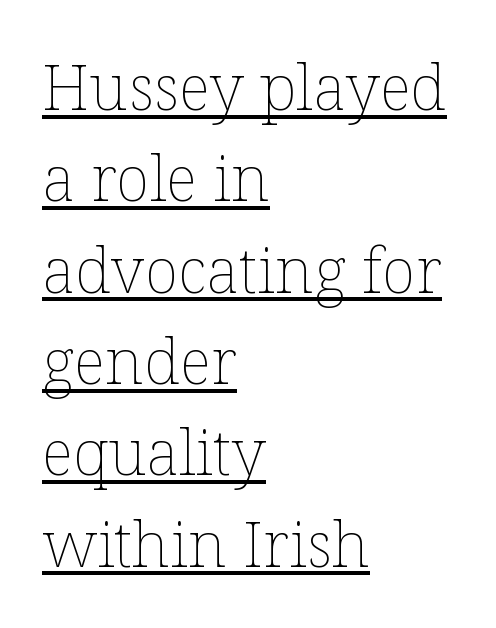
Q: Is the text bold? A: No.
Q: Is the text italic (slanted)? A: No, it is upright.
Q: Is the text underlined? A: Yes.
Q: How is the paragraph aligned? A: Left-aligned.
Q: Is the spacing between letters normal or unusually wide? A: Normal.
Q: Is the spacing between lines tight, normal or loose? A: Normal.
Q: Width (condensed, normal, or wide)? A: Normal.
Q: Stroke contrast? A: Low.
Q: x-height? A: Medium.
Q: Monospaced? A: No.
